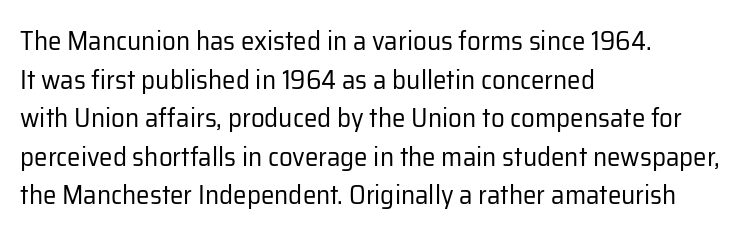
The image shows 27 px text type, upright; set left-aligned, normal line spacing (1.43x), normal letter spacing, not underlined.
